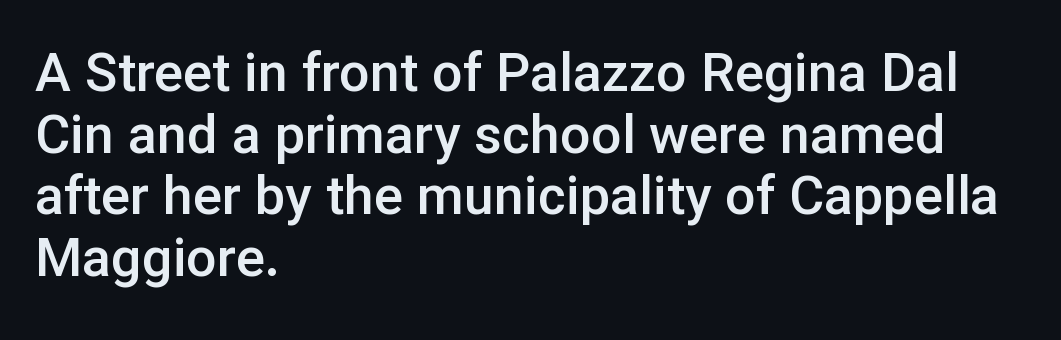
The font's upright variant was chosen for this text. Characters follow at the spacing the type designer built in. The letters are semibold — heavier than regular but short of a full bold. Closely set lines give the paragraph a compact silhouette. Spacing verdict: proportional, widths tailored to each character.
